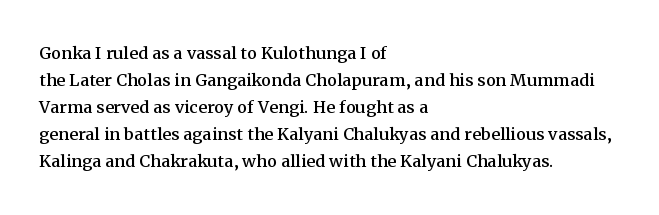
The image shows 22 px text type, upright; set left-aligned, line spacing 1.23x, normal letter spacing, not underlined.
